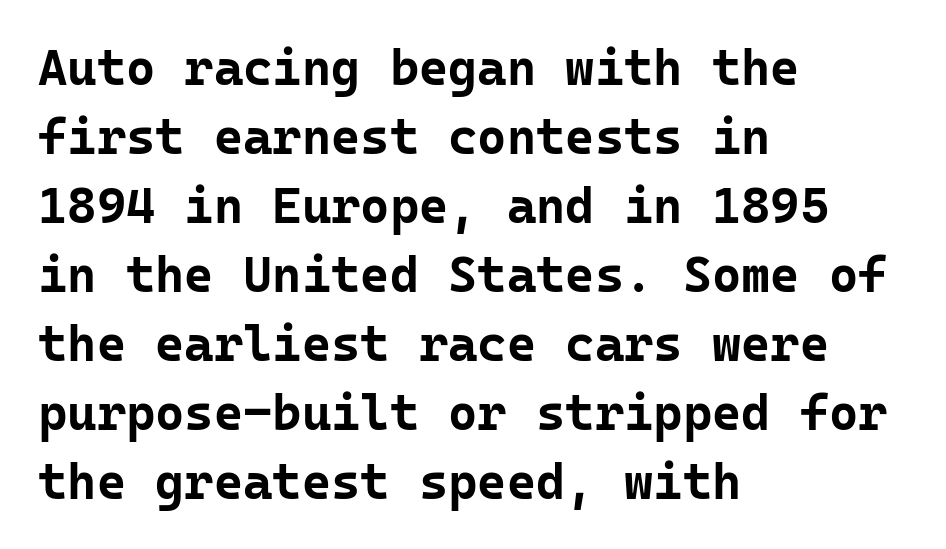
Each letter, wide or thin by design, is forced into the same width here. Each new line begins a customary step beneath the previous one. Has an underline been added? It has not. Words appear dense and cohesive because spacing is normal. Does the weight exceed regular? Yes, all the way to bold.
